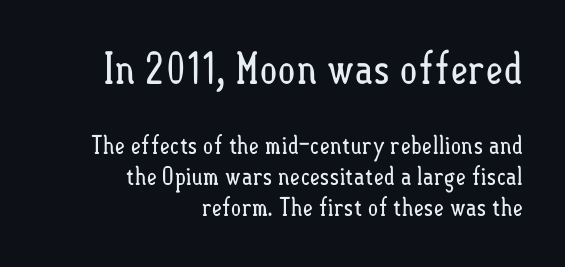
This reads as an unemphasized weight, regular at the heaviest. Lines of text with bare space underneath. The letters in the upper block stand taller than those in the block below. This rendering uses right alignment, leaving the left contour irregular.
